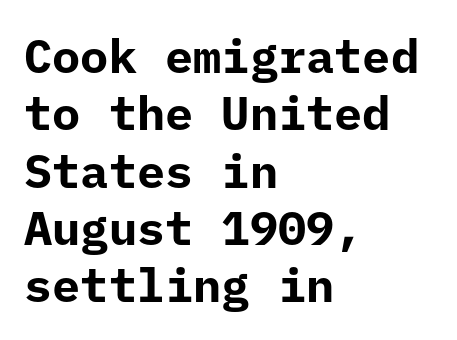
Every character sits straight up, as roman type does. Nobody touched the tracking dial on this one. In terms of letterform style, serifs are entirely absent. Reading down the block, your eye returns to a fixed left position each line. You could count columns in this text — the font is strictly monospaced.
